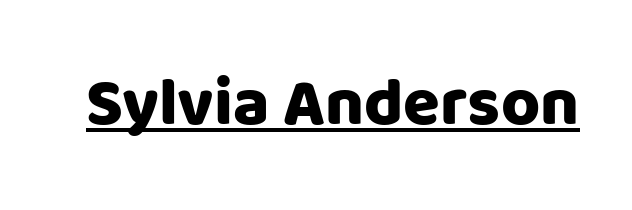
{"serif": "no", "italic": "no", "width": "normal", "stroke_contrast": "low", "x_height": "large", "monospaced": "no", "underline": "yes", "letter_spacing": "normal", "letter_spacing_em": 0.0, "glyph_px": 67}
